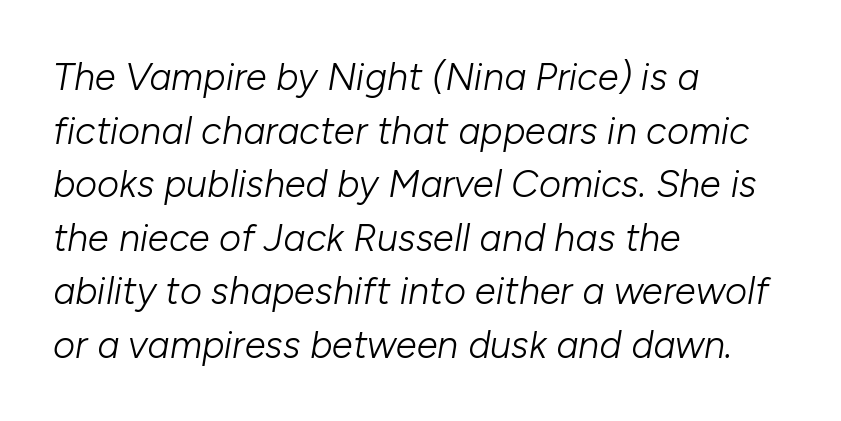
Q: Is the text bold? A: No.
Q: Is the text italic (slanted)? A: Yes, it leans right by about 10 degrees.
Q: Is the text underlined? A: No.
Q: How is the paragraph aligned? A: Left-aligned.
Q: Is the spacing between letters normal or unusually wide? A: Normal.
Q: Is the spacing between lines tight, normal or loose? A: Normal.
Q: Width (condensed, normal, or wide)? A: Normal.
Q: Stroke contrast? A: Low.
Q: x-height? A: Medium.
Q: Monospaced? A: No.
